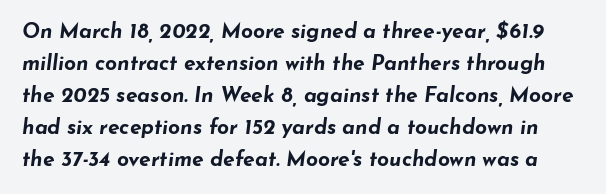
The image shows 21 px bold type, italic (leaning right); set normal line spacing (1.52x), normal letter spacing, not underlined.
